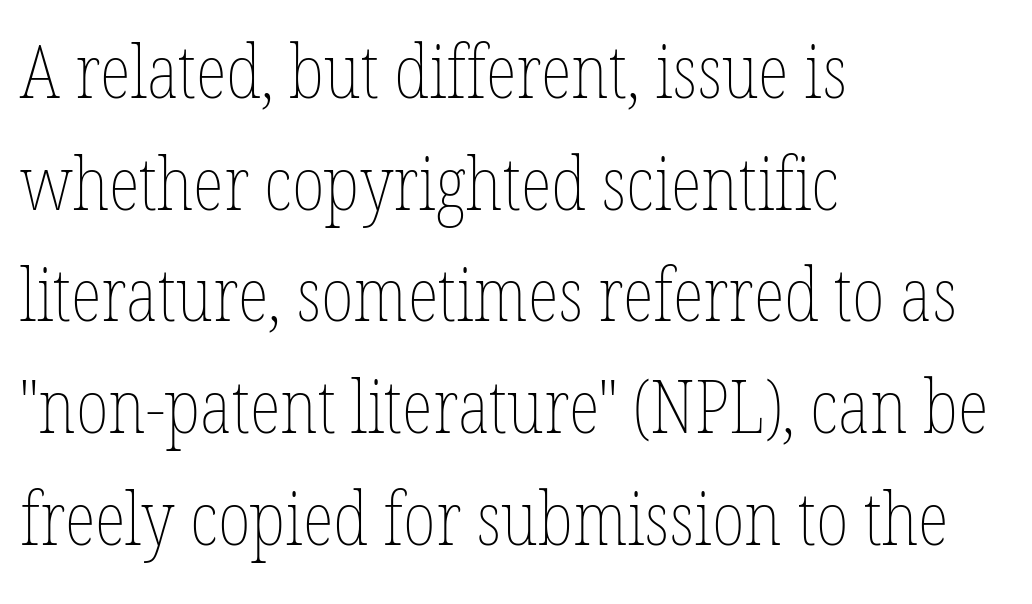
Q: Is the text bold? A: No.
Q: Is the text italic (slanted)? A: No, it is upright.
Q: Is the text underlined? A: No.
Q: How is the paragraph aligned? A: Left-aligned.
Q: Is the spacing between letters normal or unusually wide? A: Normal.
Q: Is the spacing between lines tight, normal or loose? A: Normal.
Q: Width (condensed, normal, or wide)? A: Condensed.
Q: Stroke contrast? A: Low.
Q: x-height? A: Medium.
Q: Monospaced? A: No.
